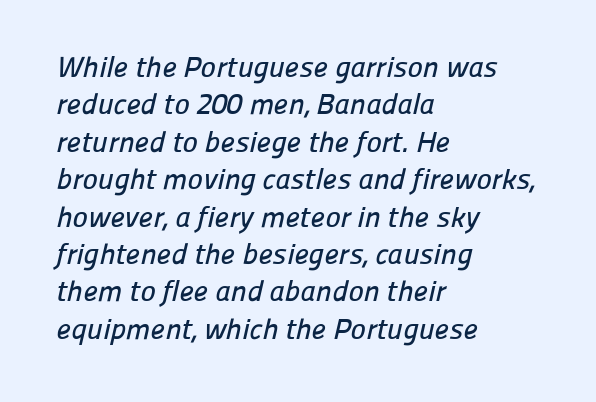
The image shows 29 px sans-serif type; set left-aligned, normal line spacing (1.29x), normal letter spacing, not underlined; low stroke contrast and a medium x-height.
